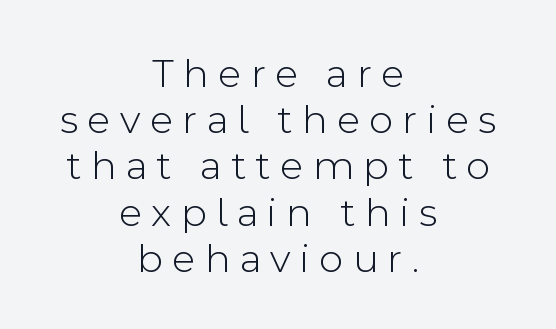
The whitespace from short lines is split evenly between both sides. Rendered with straight, roman letterforms. A light-to-regular cut is what we see here. Spacing verdict: proportional, widths tailored to each character. Descenders are the only things crossing below the line.
